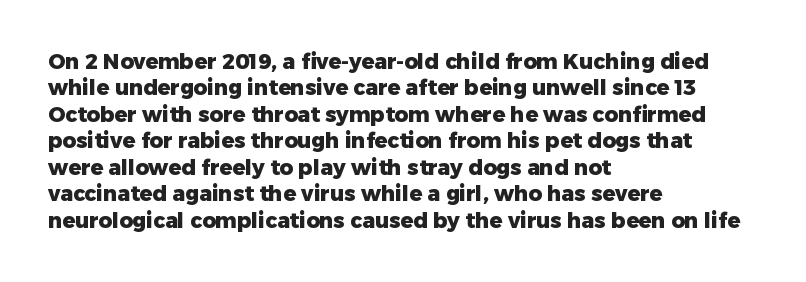
{"italic": "no", "bold": "yes", "underline": "no", "align": "left", "line_spacing": "normal", "line_spacing_ratio": 1.26, "letter_spacing": "normal", "letter_spacing_em": 0.0, "glyph_px": 21}
